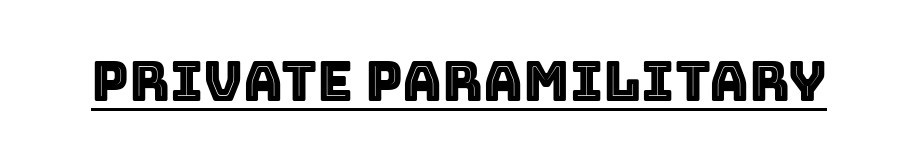
The rendering keeps characters at their native spacing. In designer terms, the underline attribute is active on this setting. This sample has the flowing, uneven cadence of proportional lettering. Posture: upright roman.
